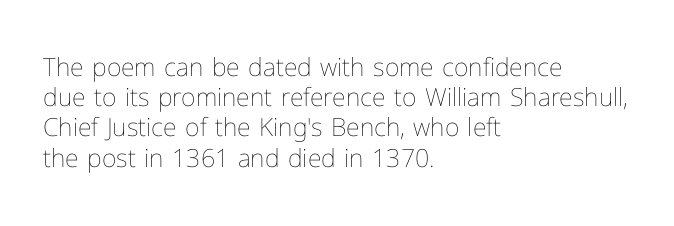
{"italic": "no", "bold": "no", "underline": "no", "align": "left", "line_spacing_ratio": 1.21, "letter_spacing": "normal", "letter_spacing_em": 0.0, "glyph_px": 25}
